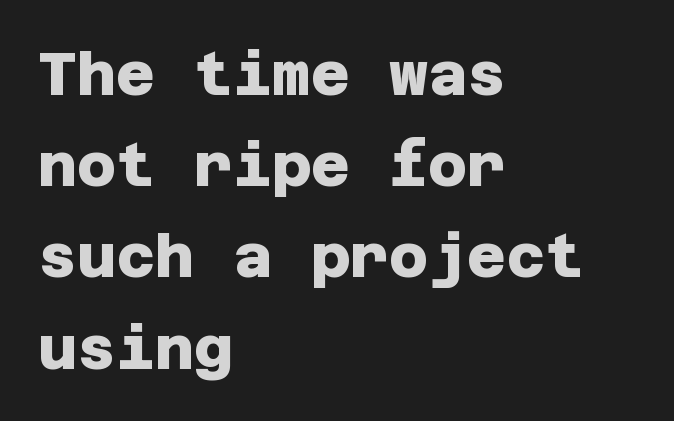
{"serif": "no", "bold": "yes", "weight": "heavy", "width": "normal", "stroke_contrast": "low", "x_height": "large", "underline": "no", "align": "left", "line_spacing": "normal", "line_spacing_ratio": 1.52, "letter_spacing": "normal", "letter_spacing_em": 0.0, "glyph_px": 60}
